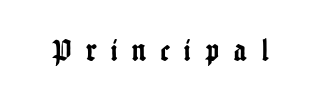
The image shows 31 px condensed sans-serif type, upright; set unusually wide letter spacing (+0.49 em), not underlined; low stroke contrast and a medium x-height.
